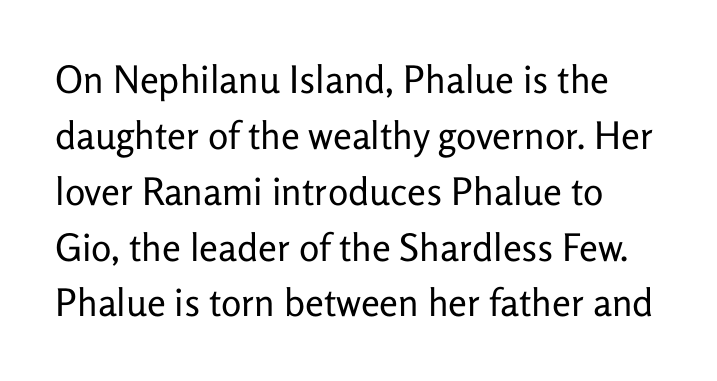
Q: Is the text bold? A: No.
Q: Is the text italic (slanted)? A: No, it is upright.
Q: Is the typeface a serif or a sans-serif typeface? A: Sans-serif.
Q: Is the text underlined? A: No.
Q: Is the spacing between letters normal or unusually wide? A: Normal.
Q: Is the spacing between lines tight, normal or loose? A: Normal.
Q: Width (condensed, normal, or wide)? A: Normal.
Q: Stroke contrast? A: Low.
Q: x-height? A: Medium.
Q: Monospaced? A: No.
